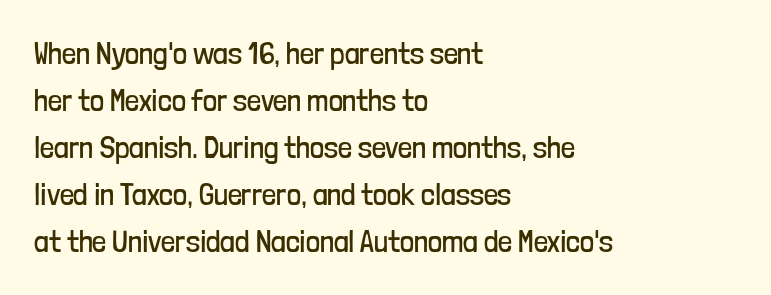
Reading down the column, the eye jumps a familiar distance to each next line. No chunkiness to these letters — they're not bold. Characters remain perfectly vertical along every line. The rendering uses natural spacing where letterforms have individual widths. Short note: letters normally spaced.
